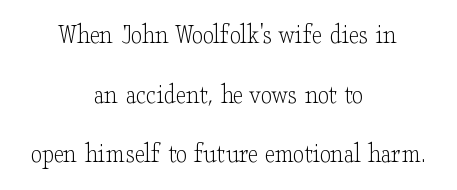
Q: Is the text bold? A: No.
Q: Is the text italic (slanted)? A: No, it is upright.
Q: Is the typeface a serif or a sans-serif typeface? A: Serif.
Q: Is the text underlined? A: No.
Q: How is the paragraph aligned? A: Centered.
Q: Is the spacing between letters normal or unusually wide? A: Normal.
Q: Is the spacing between lines tight, normal or loose? A: Loose.
Q: Width (condensed, normal, or wide)? A: Wide.
Q: Stroke contrast? A: Low.
Q: x-height? A: Small.
Q: Monospaced? A: No.
